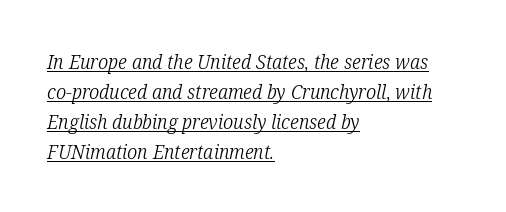
The letters look calm and open, with moderate or lighter stems. In terms of leading, this rendering sits right in the middle. Leftover space on each line is placed entirely after the last word. The horizontal fit of the characters is conventional and even.
